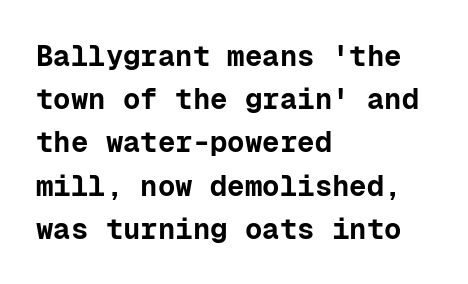
The image shows 29 px bold sans-serif type, upright, monospaced; set left-aligned, normal line spacing (1.49x), normal letter spacing, not underlined; low stroke contrast and a medium x-height.
